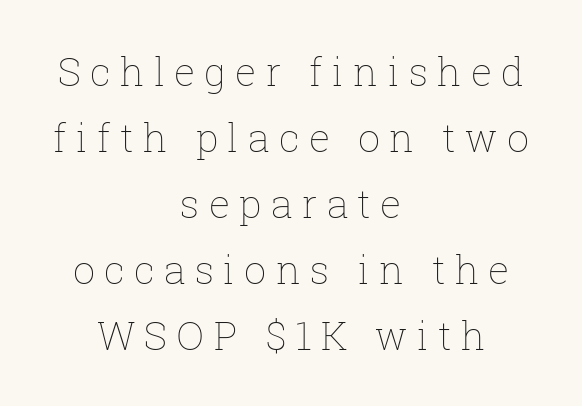
{"italic": "no", "bold": "no", "weight": "thin", "width": "normal", "stroke_contrast": "low", "x_height": "medium", "monospaced": "no", "underline": "no", "align": "center", "line_spacing": "normal", "line_spacing_ratio": 1.69, "letter_spacing": "wide", "letter_spacing_em": 0.24, "glyph_px": 39}
